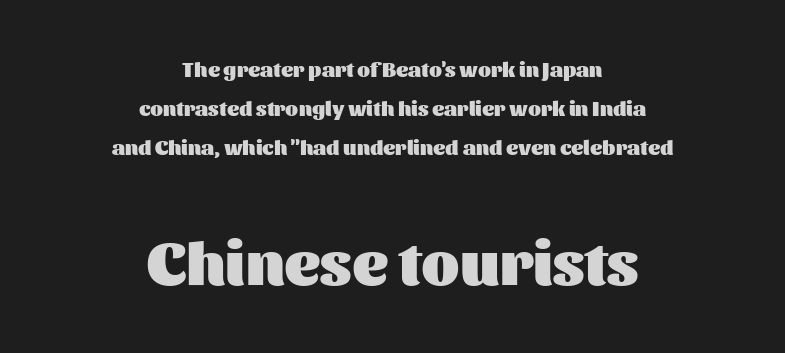
Q: Is the text bold? A: Yes.
Q: Is the text italic (slanted)? A: No, it is upright.
Q: Is the typeface a serif or a sans-serif typeface? A: Sans-serif.
Q: Is the text underlined? A: No.
Q: How is the paragraph aligned? A: Centered.
Q: Is the spacing between letters normal or unusually wide? A: Normal.
Q: Which block of text is set in a larger size, the first (top) or the second (bottom)? A: The second (bottom) one.
Q: Width (condensed, normal, or wide)? A: Normal.
Q: Stroke contrast? A: Medium.
Q: x-height? A: Medium.
Q: Monospaced? A: No.
